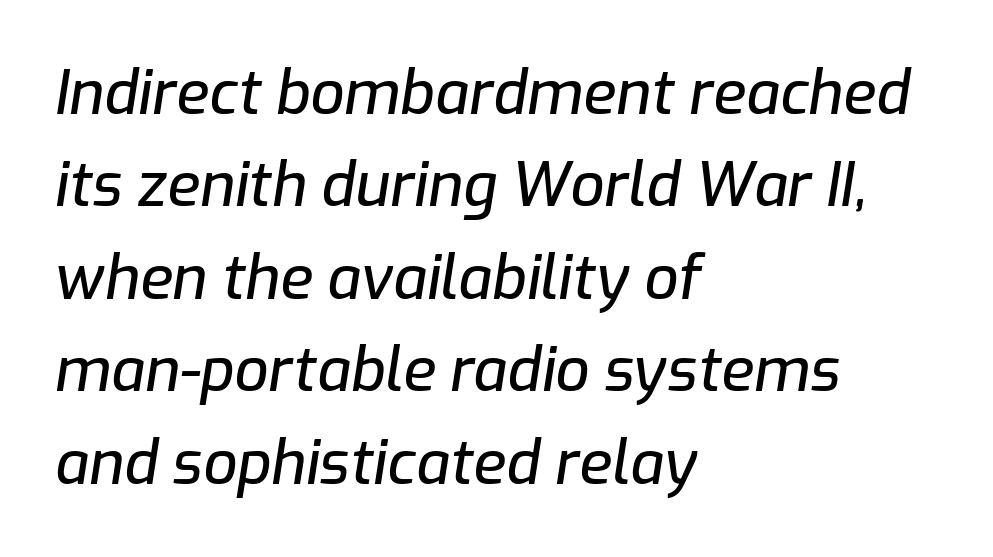
Check under the words: just untouched page. Look at the tracking — it's just the regular setting, nothing added. The text carries the slant typical of an italic or oblique font. Line starts are locked; line ends wander.
